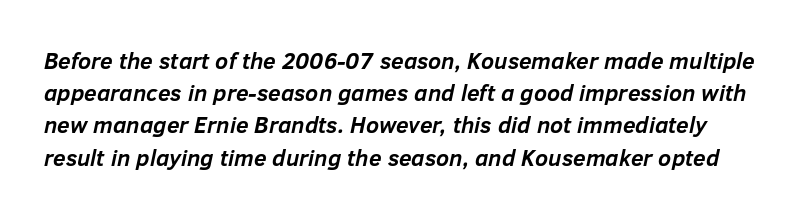
The image shows 23 px bold type, italic (leaning right); set normal line spacing (1.4x), normal letter spacing, not underlined.
